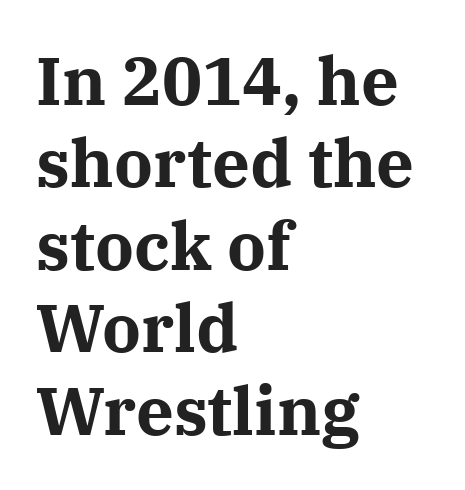
{"serif": "yes", "italic": "no", "bold": "yes", "weight": "bold", "width": "normal", "stroke_contrast": "medium", "x_height": "medium", "monospaced": "no", "underline": "no", "align": "left", "line_spacing_ratio": 1.23, "letter_spacing": "normal", "letter_spacing_em": 0.0, "glyph_px": 67}
